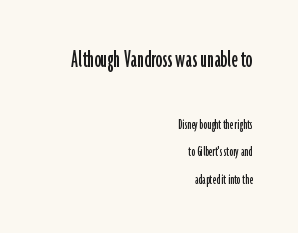
The text block is weighted toward the right margin, trailing off unevenly leftward. Two sizes are in play, and the larger belongs to the first block. The specimen omits any rule beneath the text block's lines. Tracking here is standard; glyphs follow each other at the usual distance.
